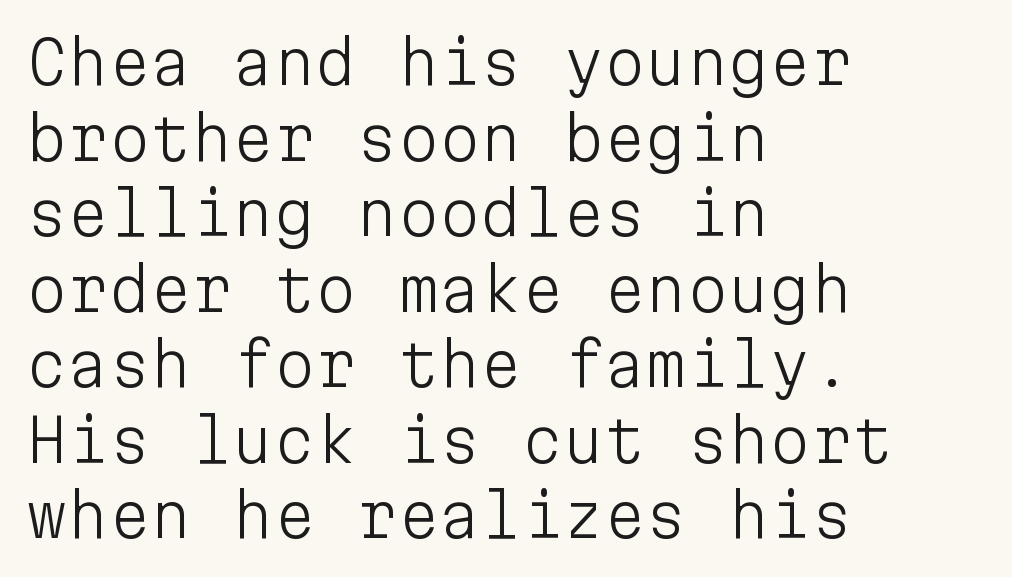
{"serif": "no", "italic": "no", "bold": "no", "weight": "light", "width": "normal", "stroke_contrast": "low", "x_height": "medium", "monospaced": "yes", "underline": "no", "align": "left", "line_spacing": "normal", "line_spacing_ratio": 1.28, "letter_spacing": "normal", "letter_spacing_em": 0.0, "glyph_px": 59}
